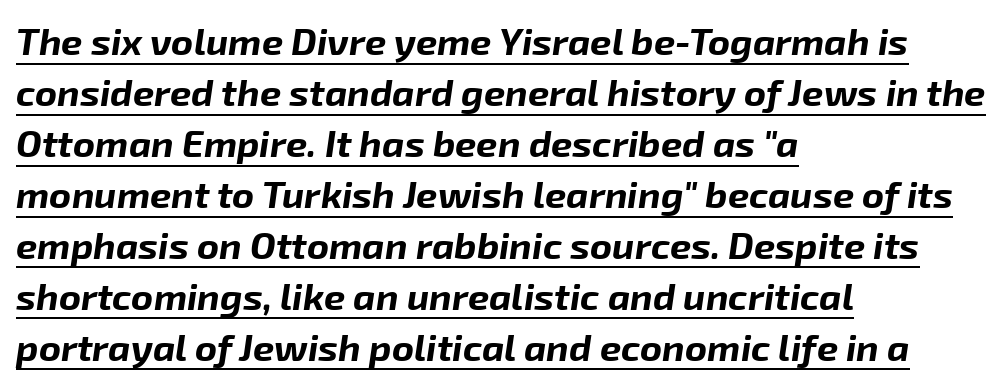
Q: Is the text bold? A: Yes.
Q: Is the text italic (slanted)? A: Yes, it leans right by about 8 degrees.
Q: Is the text underlined? A: Yes.
Q: How is the paragraph aligned? A: Left-aligned.
Q: Is the spacing between letters normal or unusually wide? A: Normal.
Q: Is the spacing between lines tight, normal or loose? A: Normal.
Q: Width (condensed, normal, or wide)? A: Normal.
Q: Stroke contrast? A: Low.
Q: x-height? A: Medium.
Q: Monospaced? A: No.
